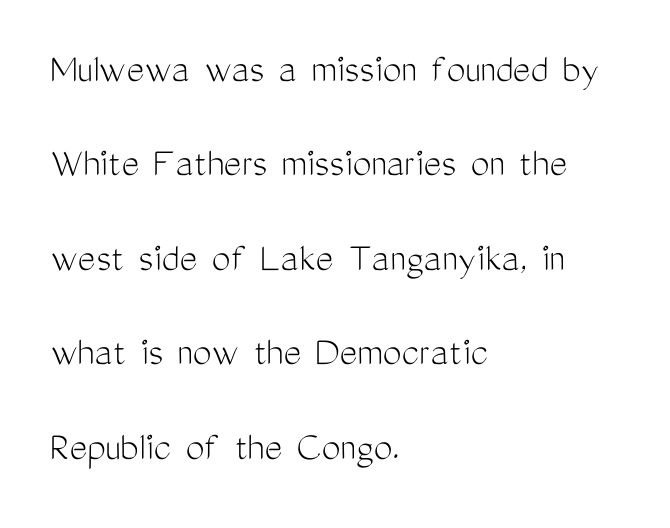
The image shows 42 px light, condensed sans-serif type, upright; set left-aligned, loose line spacing (2.25x), normal letter spacing, not underlined; medium stroke contrast and a medium x-height.
